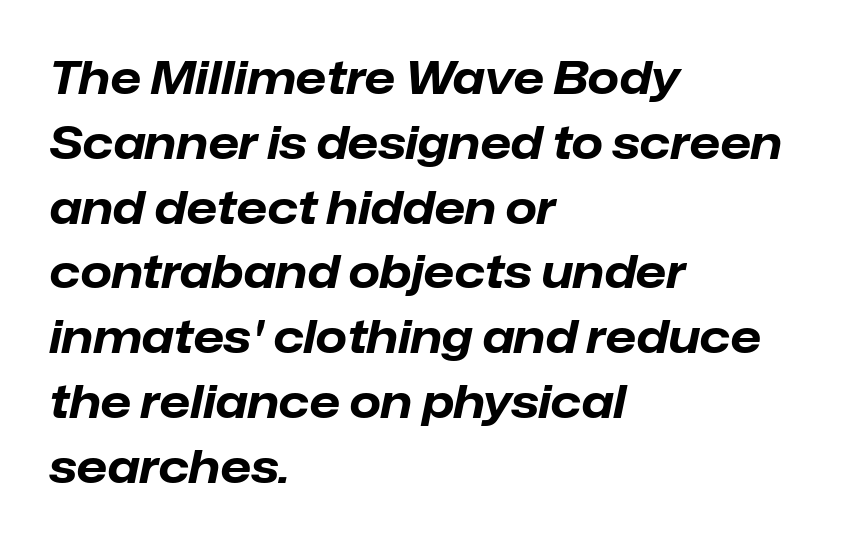
Q: Is the text bold? A: Yes.
Q: Is the text italic (slanted)? A: Yes, it leans right by about 12 degrees.
Q: Is the text underlined? A: No.
Q: How is the paragraph aligned? A: Left-aligned.
Q: Is the spacing between letters normal or unusually wide? A: Normal.
Q: Is the spacing between lines tight, normal or loose? A: Normal.
Q: Width (condensed, normal, or wide)? A: Normal.
Q: Stroke contrast? A: Low.
Q: x-height? A: Medium.
Q: Monospaced? A: No.
